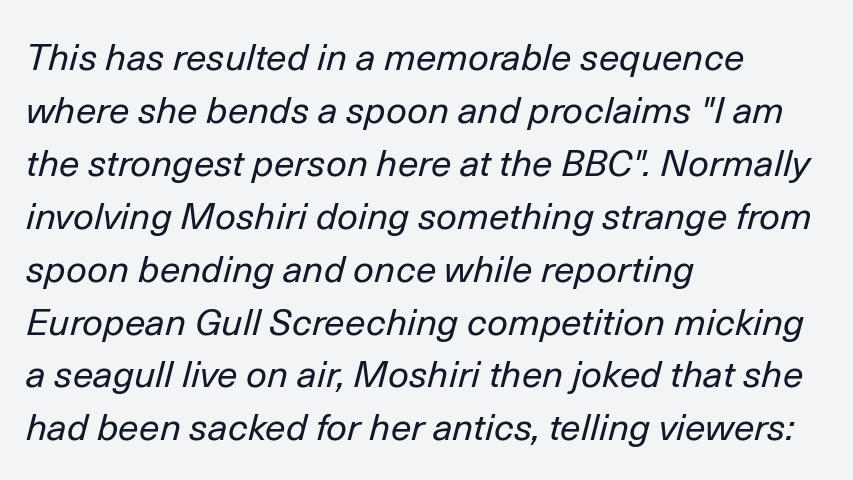
{"italic": "yes", "lean": "right", "slant_degrees": 14, "bold": "no", "weight": "regular", "width": "normal", "stroke_contrast": "low", "x_height": "medium", "monospaced": "no", "underline": "no", "align": "left", "line_spacing": "normal", "line_spacing_ratio": 1.43, "letter_spacing": "normal", "letter_spacing_em": 0.0, "glyph_px": 37}
